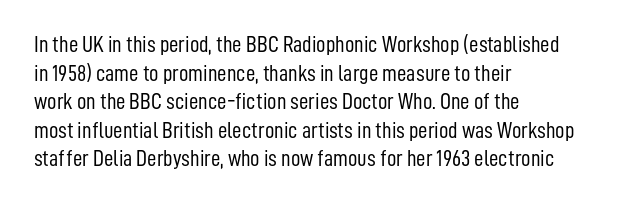
Beneath every word, the page is bare. On a weight scale, this lands at 450 or below. Look at the tracking — it's just the regular setting, nothing added. The typesetter chose a ragged-right arrangement here. Upright lettering throughout.
